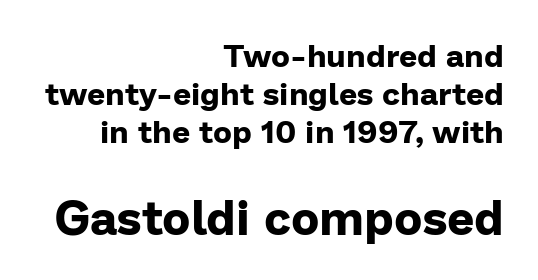
Compared with typical body copy, the letter spacing here is the same. The face used here is a sans, in the tradition of grotesques and geometrics. If you drew a line through each stem, it would be perfectly vertical. Which margin do the lines hug? The right one — the left edge is uneven. A clean baseline with only descenders dipping below it.
